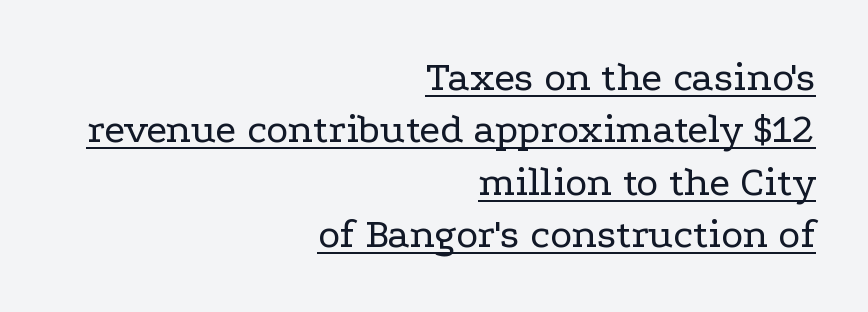
The image shows 42 px regular-weight, wide serif type, upright; set right-aligned, normal line spacing (1.25x), normal letter spacing, underlined; low stroke contrast and a medium x-height.
